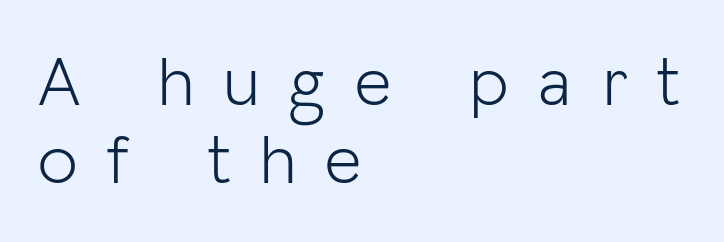
Q: Is the text bold? A: No.
Q: Is the text italic (slanted)? A: No, it is upright.
Q: Is the typeface a serif or a sans-serif typeface? A: Sans-serif.
Q: Is the text underlined? A: No.
Q: How is the paragraph aligned? A: Left-aligned.
Q: Is the spacing between letters normal or unusually wide? A: Unusually wide.
Q: Is the spacing between lines tight, normal or loose? A: Tight.
Q: Width (condensed, normal, or wide)? A: Normal.
Q: Stroke contrast? A: Low.
Q: x-height? A: Medium.
Q: Monospaced? A: No.
